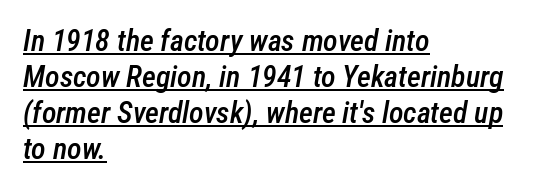
The image shows 30 px semibold, condensed type, italic (leaning right); set left-aligned, line spacing 1.2x, normal letter spacing, underlined; low stroke contrast and a medium x-height.
